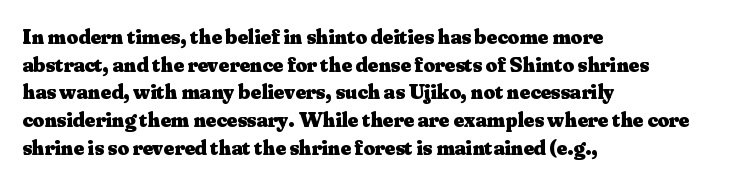
These words are printed bold, with thick strokes throughout. The string is rendered with underlining switched off. What's the leading like? Ordinary, nothing unusual. Tracking value appears to be zero — textbook default spacing. This rendering uses left alignment, leaving the right contour irregular. Every stem runs plumb, perpendicular to the baseline.
